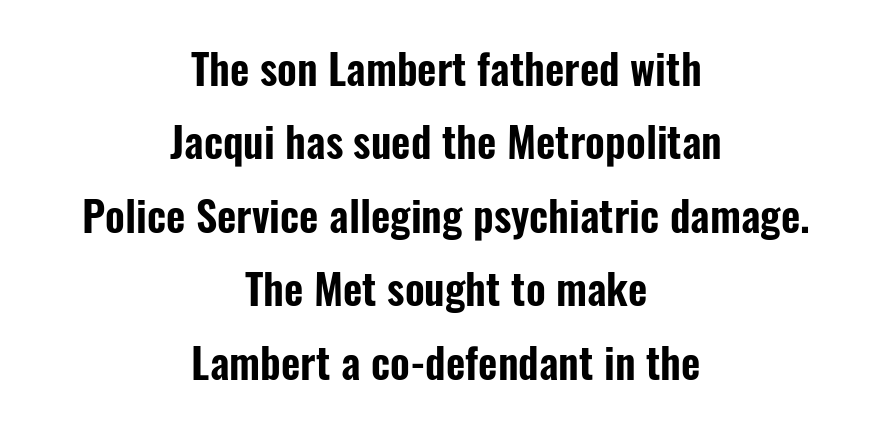
{"serif": "no", "italic": "no", "width": "condensed", "stroke_contrast": "low", "x_height": "medium", "monospaced": "no", "underline": "no", "align": "center", "line_spacing_ratio": 1.75, "letter_spacing": "normal", "letter_spacing_em": 0.0, "glyph_px": 42}
